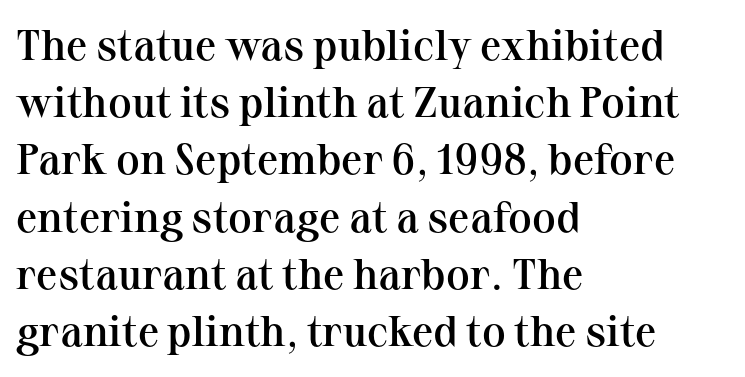
The image shows 43 px semibold serif type, upright; set left-aligned, normal line spacing (1.33x), normal letter spacing, not underlined; medium stroke contrast and a medium x-height.
